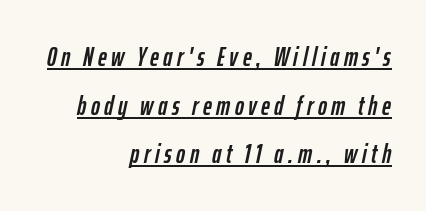
{"italic": "yes", "lean": "right", "slant_degrees": 12, "underline": "yes", "align": "right", "line_spacing_ratio": 1.8, "glyph_px": 27}
